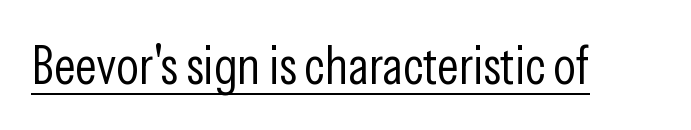
Does the lettering tilt? It doesn't — this is upright. The rendering shows plain stroke endings on the letterforms — a sans-serif design. Each letter keeps its own natural width here, so spacing adapts to shape. The weight would be labelled regular, book, light, or lighter still. The passage shown has conventional tracking throughout.
